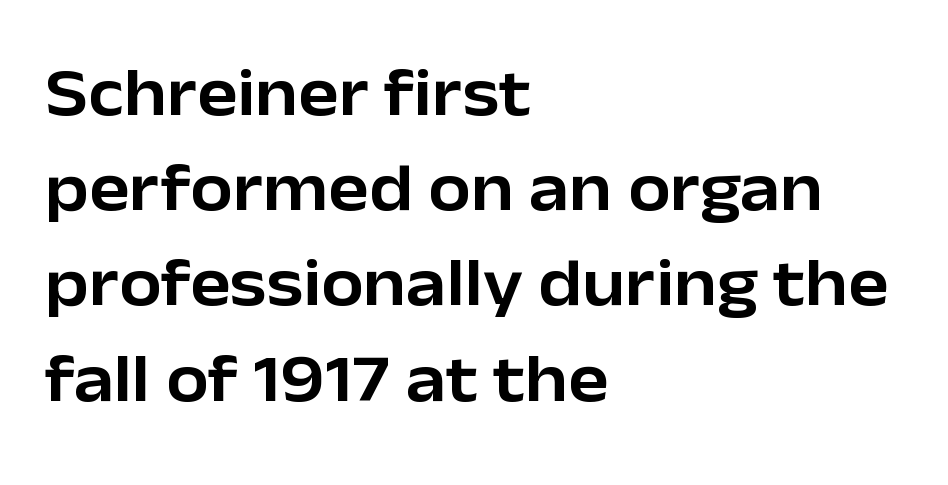
The image shows 68 px sans-serif type, upright; set left-aligned, normal line spacing (1.4x), normal letter spacing, not underlined; low stroke contrast and a medium x-height.
